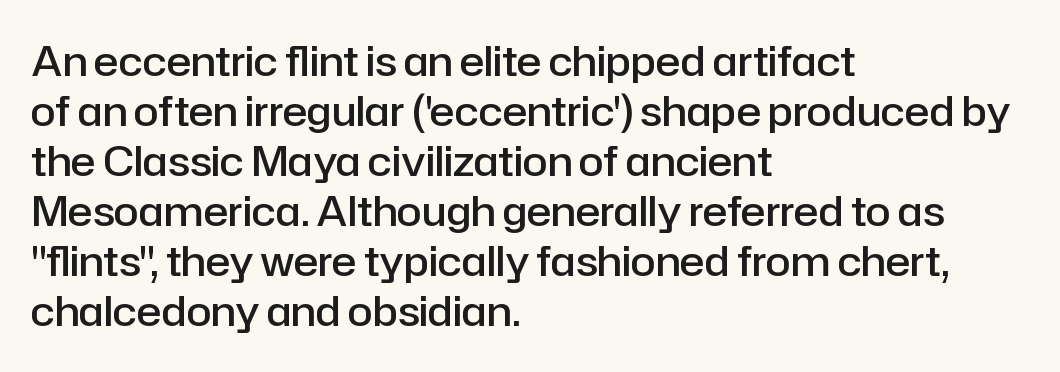
Moderately thickened strokes mark this as semibold type. Nothing sits at the stroke ends, so this counts as sans-serif. A typesetter would mark this as roman, not italic. The passage shown has conventional tracking throughout. Unmarked baselines from the first word to the last.
